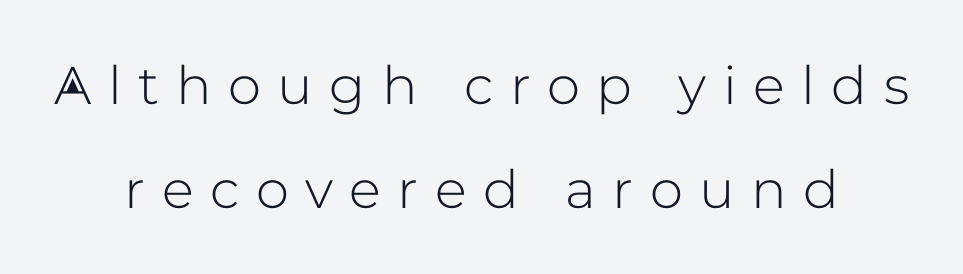
{"serif": "no", "italic": "no", "width": "normal", "stroke_contrast": "low", "x_height": "medium", "monospaced": "no", "underline": "no", "align": "center", "line_spacing": "loose", "line_spacing_ratio": 1.96, "letter_spacing": "wide", "letter_spacing_em": 0.31, "glyph_px": 53}
